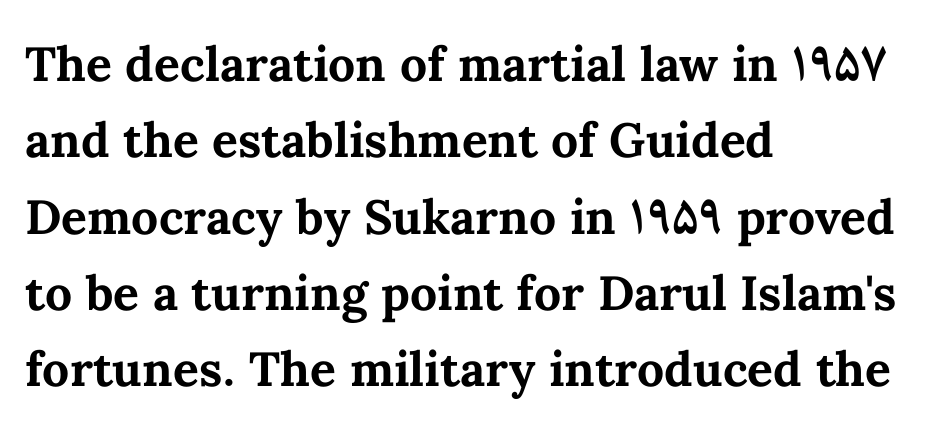
The letterforms sit shoulder to shoulder at normal distance. Glance below the letters and you will spot only blank space. Here the designer chose a conventional face with non-uniform glyph widths. A classic flush-left, rag-right setting is used for this passage. Notice how thick the strokes are: this is what a full bold looks like.
